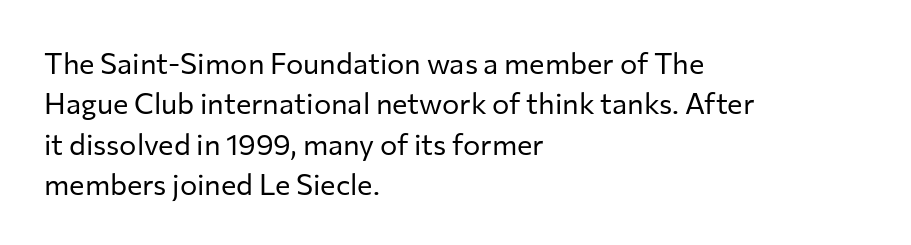
The image shows 29 px regular-weight sans-serif type, upright; set left-aligned, normal line spacing (1.39x), normal letter spacing, not underlined; low stroke contrast and a medium x-height.
